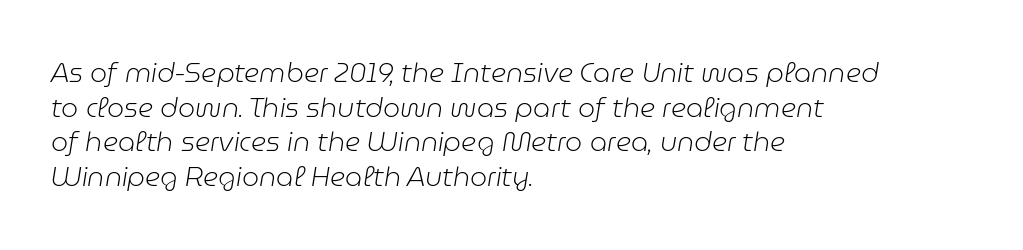
Q: Is the text bold? A: No.
Q: Is the text italic (slanted)? A: Yes, it leans right by about 9 degrees.
Q: Is the text underlined? A: No.
Q: How is the paragraph aligned? A: Left-aligned.
Q: Is the spacing between letters normal or unusually wide? A: Normal.
Q: Is the spacing between lines tight, normal or loose? A: Normal.
